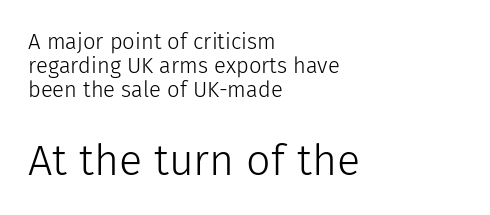
{"serif": "no", "italic": "no", "bold": "no", "weight": "light", "width": "normal", "stroke_contrast": "low", "x_height": "medium", "monospaced": "no", "underline": "no", "align": "left", "line_spacing": "tight", "line_spacing_ratio": 1.08, "letter_spacing": "normal", "letter_spacing_em": 0.0, "larger_block": "second", "size_ratio": 1.95, "glyph_px": 43}
